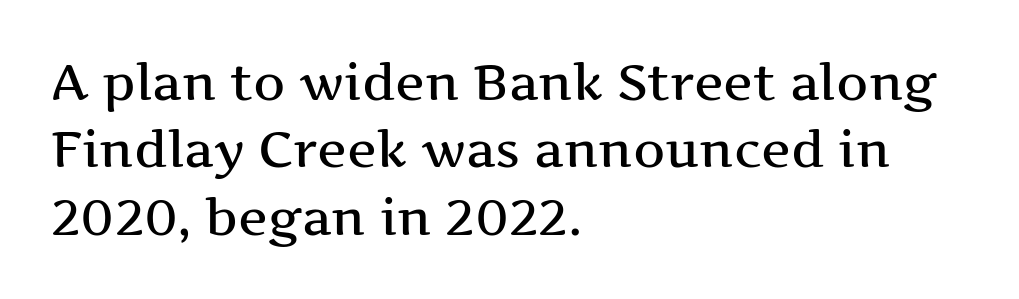
Tall strokes in this sample are plumb rather than angled. Underline: absent. The characters display serif detailing at their extremities. The passage shown is typed in a proportional face where columns would drift. Compared with typical paragraphs, the rows here are spaced about the same. Short and long lines alike share a common starting point at left.
